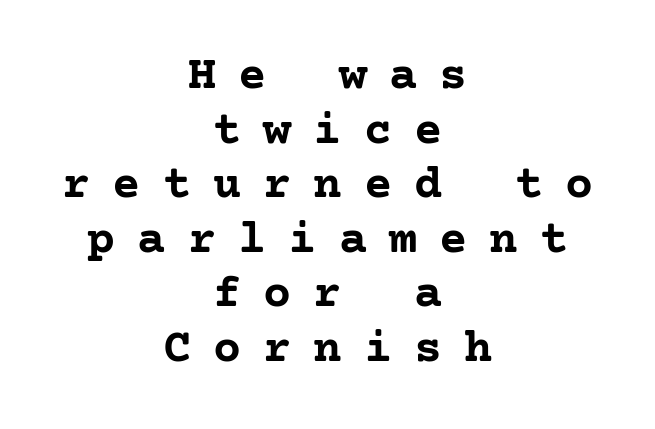
The image shows 47 px semibold serif type, upright; set centered, line spacing 1.16x, unusually wide letter spacing (+0.47 em), not underlined; low stroke contrast and a medium x-height.
